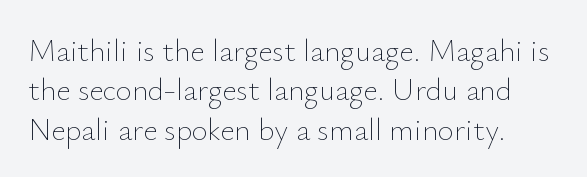
The image shows 31 px thin type, upright; set left-aligned, normal line spacing (1.27x), normal letter spacing, not underlined; low stroke contrast and a small x-height.
